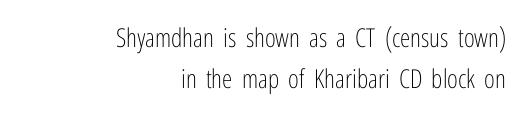
These lines were composed using upright roman letters. A normal amount of white space separates one row of letters from the next. The letterforms sit at book weight or below. Honestly, there is no underline to notice here at all.
